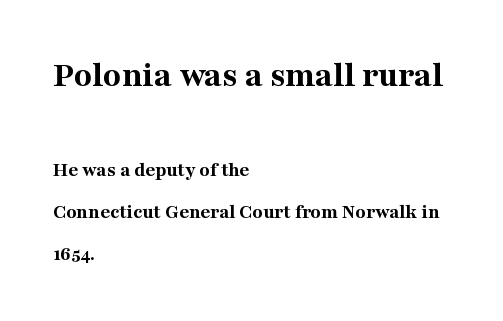
{"serif": "yes", "italic": "no", "bold": "yes", "weight": "bold", "width": "normal", "stroke_contrast": "medium", "x_height": "medium", "monospaced": "no", "underline": "no", "align": "left", "line_spacing": "loose", "line_spacing_ratio": 2.01, "letter_spacing": "normal", "letter_spacing_em": 0.0, "larger_block": "first", "size_ratio": 1.76, "glyph_px": 37}
